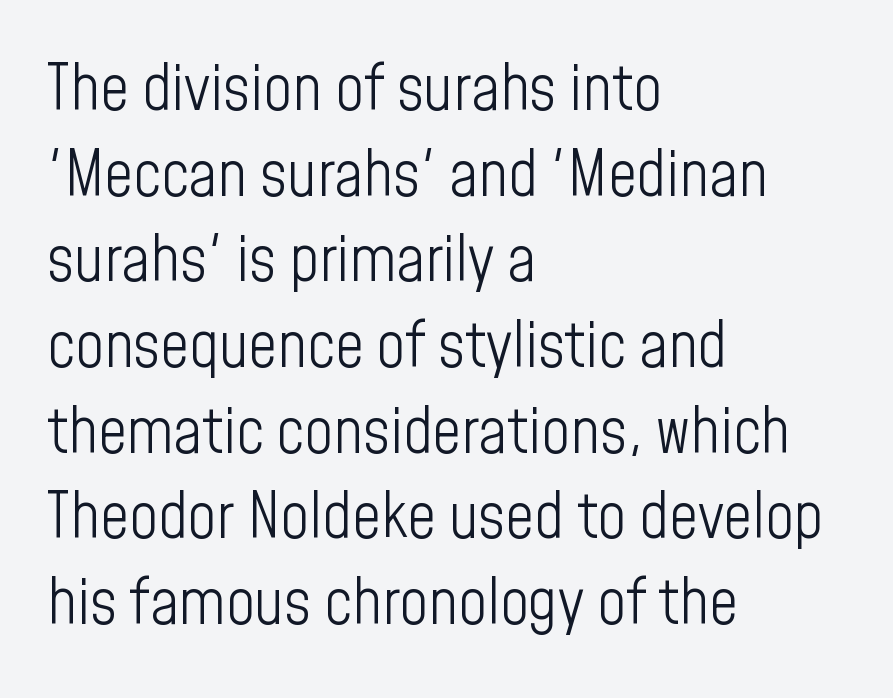
Q: Is the text bold? A: No.
Q: Is the text italic (slanted)? A: No, it is upright.
Q: Is the typeface a serif or a sans-serif typeface? A: Sans-serif.
Q: Is the text underlined? A: No.
Q: How is the paragraph aligned? A: Left-aligned.
Q: Is the spacing between letters normal or unusually wide? A: Normal.
Q: Is the spacing between lines tight, normal or loose? A: Normal.
Q: Width (condensed, normal, or wide)? A: Condensed.
Q: Stroke contrast? A: Low.
Q: x-height? A: Medium.
Q: Monospaced? A: No.
